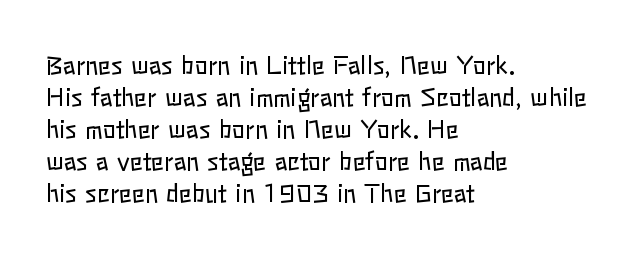
Q: Is the text bold? A: No.
Q: Is the text italic (slanted)? A: No, it is upright.
Q: Is the text underlined? A: No.
Q: How is the paragraph aligned? A: Left-aligned.
Q: Is the spacing between letters normal or unusually wide? A: Normal.
Q: Is the spacing between lines tight, normal or loose? A: Normal.
